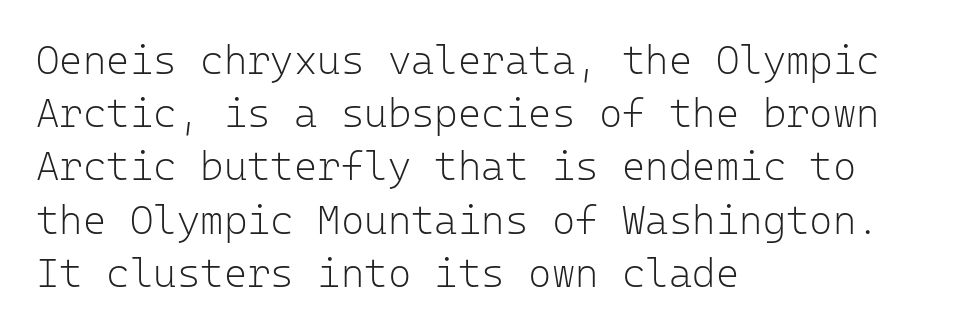
Q: Is the text bold? A: No.
Q: Is the text italic (slanted)? A: No, it is upright.
Q: Is the typeface a serif or a sans-serif typeface? A: Sans-serif.
Q: Is the text underlined? A: No.
Q: How is the paragraph aligned? A: Left-aligned.
Q: Is the spacing between letters normal or unusually wide? A: Normal.
Q: Is the spacing between lines tight, normal or loose? A: Normal.
Q: Width (condensed, normal, or wide)? A: Normal.
Q: Stroke contrast? A: Low.
Q: x-height? A: Medium.
Q: Monospaced? A: Yes.
